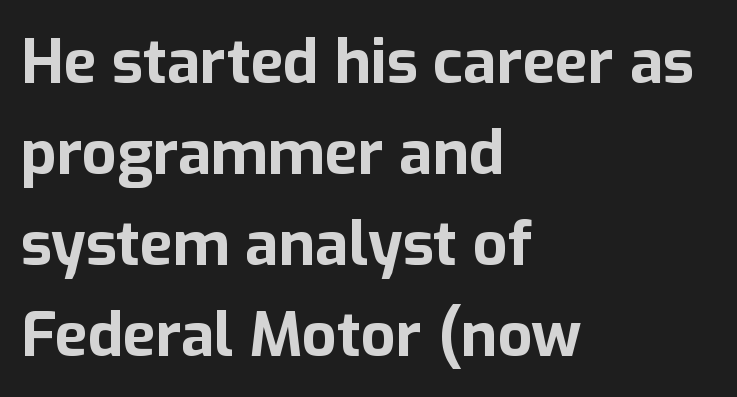
{"serif": "no", "italic": "no", "bold": "yes", "weight": "bold", "width": "normal", "stroke_contrast": "low", "x_height": "medium", "monospaced": "no", "underline": "no", "align": "left", "line_spacing": "normal", "line_spacing_ratio": 1.49, "letter_spacing": "normal", "letter_spacing_em": 0.0, "glyph_px": 61}
